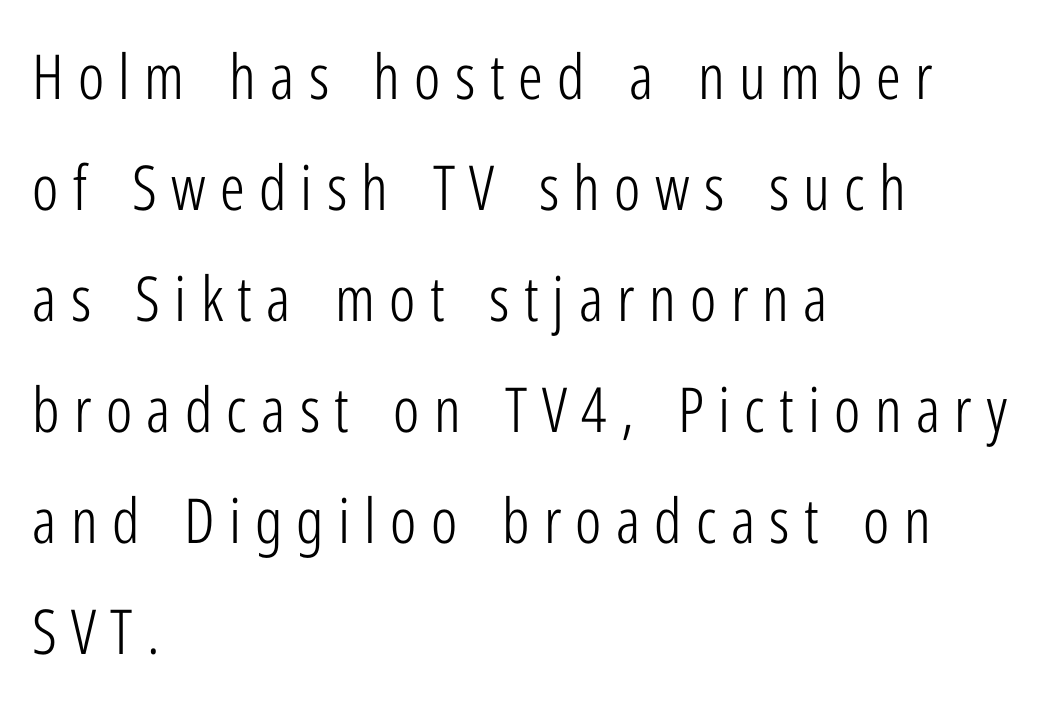
{"serif": "no", "italic": "no", "bold": "no", "weight": "light", "width": "condensed", "stroke_contrast": "low", "x_height": "medium", "monospaced": "no", "underline": "no", "align": "left", "line_spacing_ratio": 1.79, "letter_spacing": "wide", "letter_spacing_em": 0.23, "glyph_px": 62}
